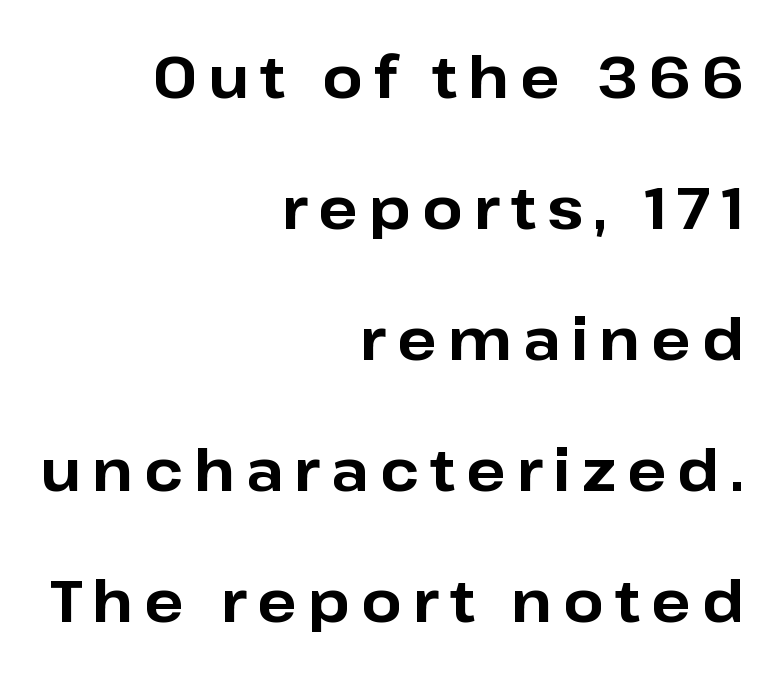
You could fit nearly another row in the gap between these rows. Posture: vertical. Caption: bold face, heavy strokes. The string is rendered with underlining switched off.
